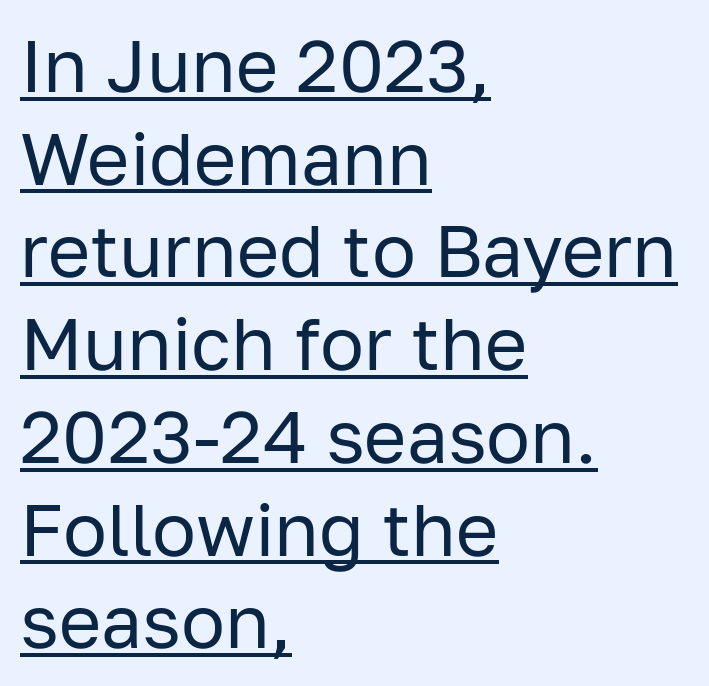
Q: Is the text bold? A: No.
Q: Is the text italic (slanted)? A: No, it is upright.
Q: Is the typeface a serif or a sans-serif typeface? A: Sans-serif.
Q: Is the text underlined? A: Yes.
Q: How is the paragraph aligned? A: Left-aligned.
Q: Is the spacing between letters normal or unusually wide? A: Normal.
Q: Is the spacing between lines tight, normal or loose? A: Normal.
Q: Width (condensed, normal, or wide)? A: Normal.
Q: Stroke contrast? A: Low.
Q: x-height? A: Medium.
Q: Monospaced? A: No.
